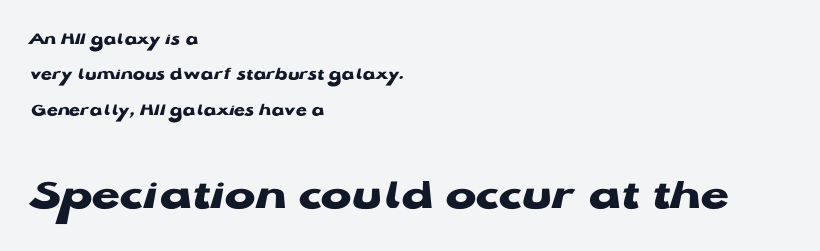
Q: Is the text bold? A: Yes.
Q: Is the text italic (slanted)? A: No, it is upright.
Q: Is the typeface a serif or a sans-serif typeface? A: Sans-serif.
Q: Is the text underlined? A: No.
Q: How is the paragraph aligned? A: Left-aligned.
Q: Is the spacing between letters normal or unusually wide? A: Normal.
Q: Is the spacing between lines tight, normal or loose? A: Loose.
Q: Which block of text is set in a larger size, the first (top) or the second (bottom)? A: The second (bottom) one.
Q: Width (condensed, normal, or wide)? A: Wide.
Q: Stroke contrast? A: Low.
Q: x-height? A: Medium.
Q: Monospaced? A: No.
